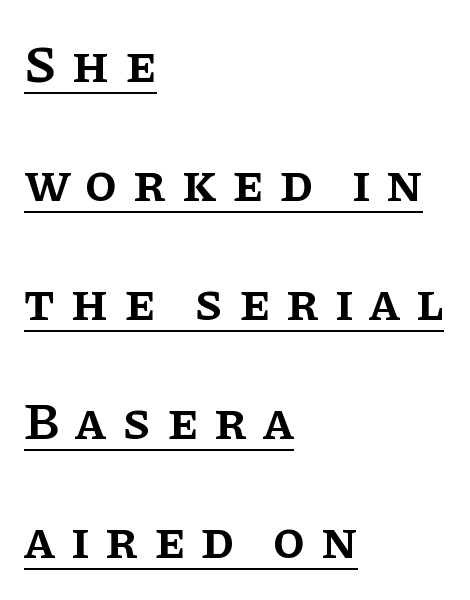
Q: Is the text bold? A: Semi-bold.
Q: Is the text italic (slanted)? A: No, it is upright.
Q: Is the typeface a serif or a sans-serif typeface? A: Serif.
Q: Is the text underlined? A: Yes.
Q: How is the paragraph aligned? A: Left-aligned.
Q: Is the spacing between letters normal or unusually wide? A: Unusually wide.
Q: Is the spacing between lines tight, normal or loose? A: Loose.
Q: Width (condensed, normal, or wide)? A: Normal.
Q: Stroke contrast? A: Low.
Q: x-height? A: Large.
Q: Monospaced? A: No.
